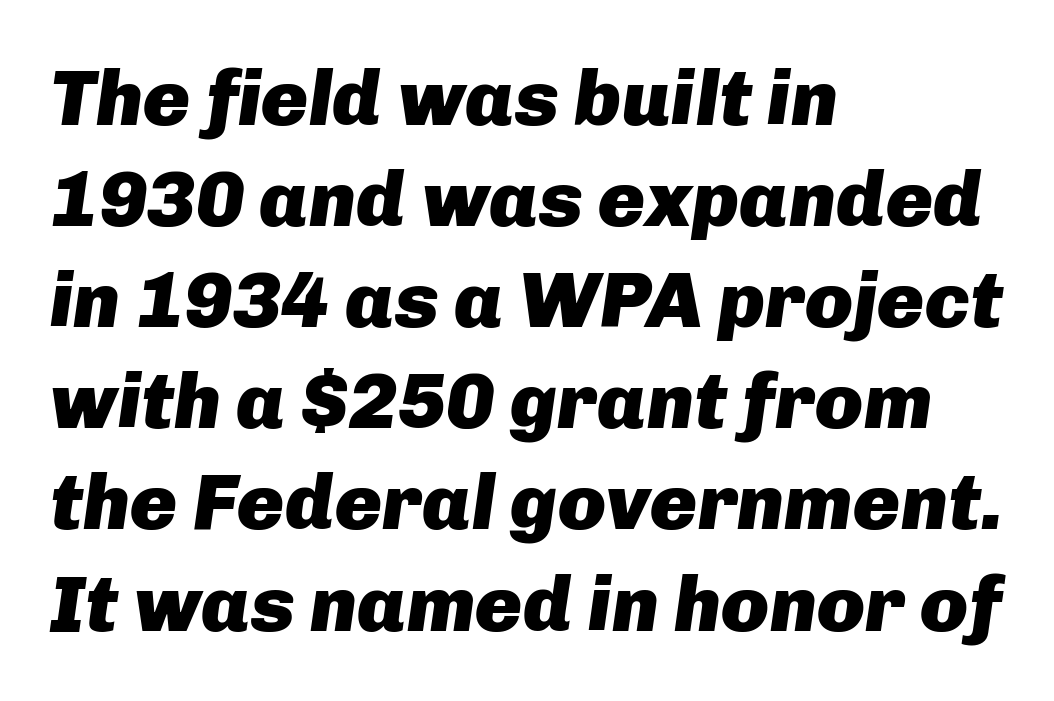
The image shows 79 px heavy type, italic (leaning right); set left-aligned, normal line spacing (1.28x), normal letter spacing, not underlined; low stroke contrast and a medium x-height.
